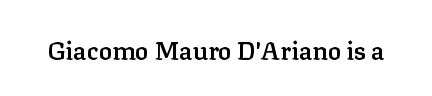
The letters stand upright; this is a roman face. Words appear dense and cohesive because spacing is normal. What weight is shown? A semibold, between regular and bold. The passage shown is not underscored anywhere.
